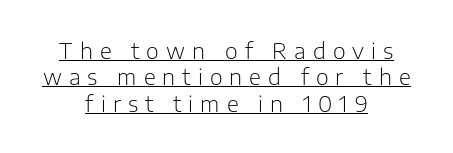
The image shows 22 px text type, upright; set centered, line spacing 1.2x, unusually wide letter spacing (+0.32 em), underlined.
